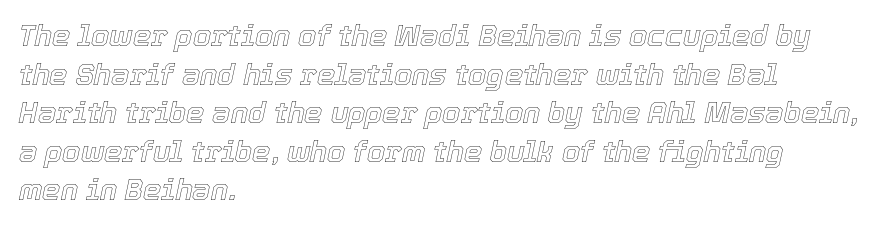
{"italic": "yes", "lean": "right", "slant_degrees": 12, "width": "normal", "x_height": "medium", "monospaced": "no", "underline": "no", "align": "left", "line_spacing": "normal", "line_spacing_ratio": 1.33, "letter_spacing": "normal", "letter_spacing_em": 0.0, "glyph_px": 29}
